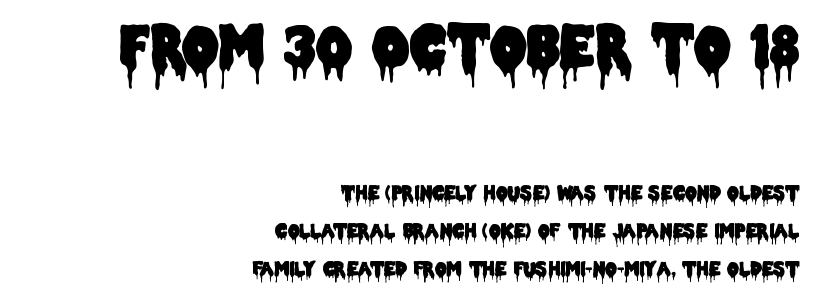
{"serif": "no", "italic": "no", "width": "condensed", "stroke_contrast": "low", "x_height": "large", "monospaced": "no", "underline": "no", "align": "right", "line_spacing": "loose", "line_spacing_ratio": 2.02, "letter_spacing": "normal", "letter_spacing_em": 0.0, "larger_block": "first", "size_ratio": 3.0, "glyph_px": 57}
